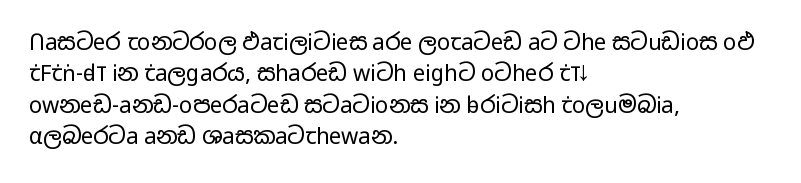
Q: Is the text bold? A: No.
Q: Is the text italic (slanted)? A: No, it is upright.
Q: Is the text underlined? A: No.
Q: How is the paragraph aligned? A: Left-aligned.
Q: Is the spacing between letters normal or unusually wide? A: Normal.
Q: Is the spacing between lines tight, normal or loose? A: Normal.
